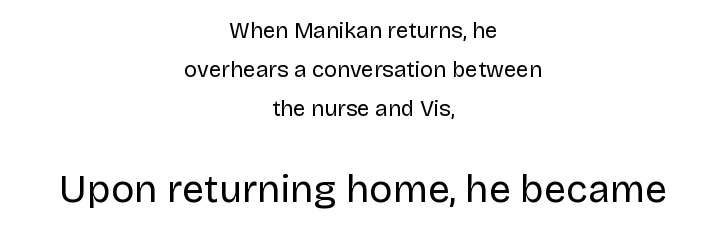
The image shows 39 px regular-weight sans-serif type, upright; set centered, line spacing 1.77x, normal letter spacing, not underlined; the second (bottom) block is 1.77x larger; low stroke contrast and a large x-height.
